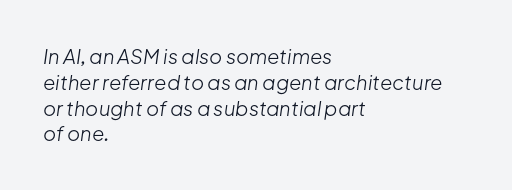
Q: Is the text bold? A: No.
Q: Is the text italic (slanted)? A: Yes, it leans right by about 8 degrees.
Q: Is the text underlined? A: No.
Q: How is the paragraph aligned? A: Left-aligned.
Q: Is the spacing between letters normal or unusually wide? A: Normal.
Q: Is the spacing between lines tight, normal or loose? A: Normal.
